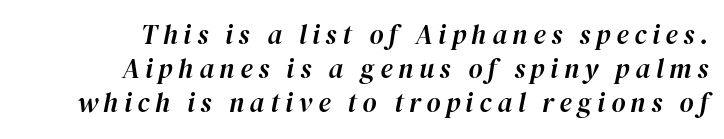
{"italic": "yes", "lean": "right", "slant_degrees": 12, "underline": "no", "align": "right", "line_spacing": "normal", "line_spacing_ratio": 1.26, "letter_spacing": "wide", "letter_spacing_em": 0.21, "glyph_px": 27}
